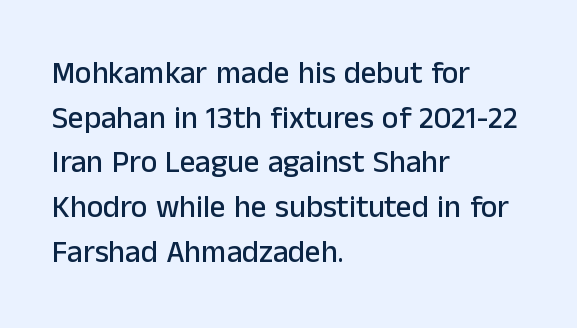
Each word holds together tightly as a unit, with standard inter-letter gaps. The face used here is proportionally spaced, like ordinary book or web type. The typesetter chose a ragged-right arrangement here. The designer left line spacing at the default. Type without underlining.
